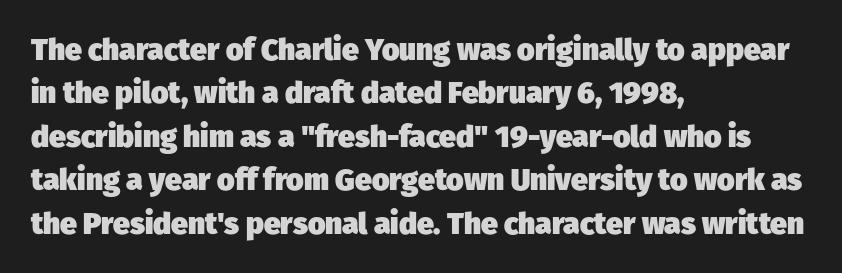
The image shows 30 px heavy sans-serif type; set left-aligned, normal line spacing (1.45x), normal letter spacing, not underlined; low stroke contrast and a medium x-height.
